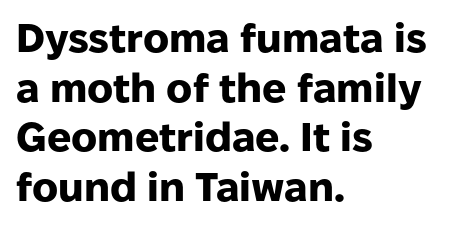
Q: Is the text bold? A: Yes.
Q: Is the text italic (slanted)? A: No, it is upright.
Q: Is the typeface a serif or a sans-serif typeface? A: Sans-serif.
Q: Is the text underlined? A: No.
Q: How is the paragraph aligned? A: Left-aligned.
Q: Is the spacing between letters normal or unusually wide? A: Normal.
Q: Width (condensed, normal, or wide)? A: Normal.
Q: Stroke contrast? A: Low.
Q: x-height? A: Medium.
Q: Monospaced? A: No.
